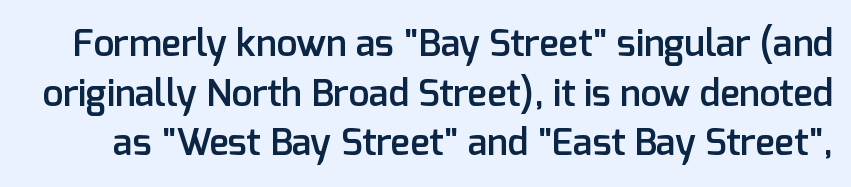
Q: Is the text bold? A: Semi-bold.
Q: Is the text italic (slanted)? A: No, it is upright.
Q: Is the typeface a serif or a sans-serif typeface? A: Sans-serif.
Q: Is the text underlined? A: No.
Q: Is the spacing between letters normal or unusually wide? A: Normal.
Q: Is the spacing between lines tight, normal or loose? A: Normal.
Q: Width (condensed, normal, or wide)? A: Normal.
Q: Stroke contrast? A: Low.
Q: x-height? A: Medium.
Q: Monospaced? A: No.
